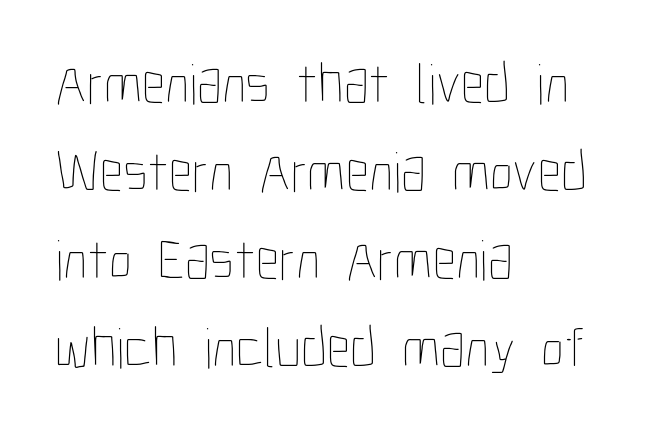
Q: Is the text bold? A: No.
Q: Is the text italic (slanted)? A: No, it is upright.
Q: Is the text underlined? A: No.
Q: How is the paragraph aligned? A: Left-aligned.
Q: Is the spacing between letters normal or unusually wide? A: Normal.
Q: Is the spacing between lines tight, normal or loose? A: Normal.
Q: Width (condensed, normal, or wide)? A: Condensed.
Q: Stroke contrast? A: Low.
Q: x-height? A: Medium.
Q: Monospaced? A: No.
